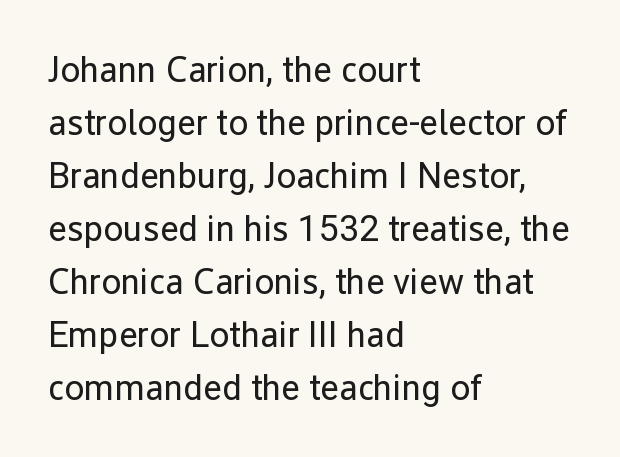
{"serif": "no", "italic": "no", "bold": "no", "weight": "regular", "width": "normal", "stroke_contrast": "low", "x_height": "medium", "monospaced": "no", "underline": "no", "align": "left", "line_spacing": "normal", "line_spacing_ratio": 1.47, "letter_spacing": "normal", "letter_spacing_em": 0.0, "glyph_px": 36}
